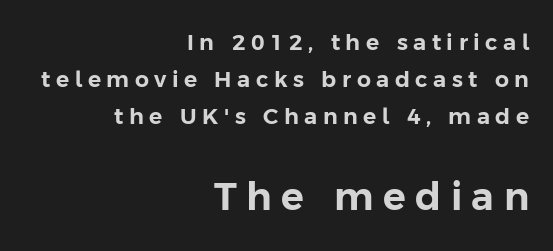
Q: Is the text italic (slanted)? A: No, it is upright.
Q: Is the typeface a serif or a sans-serif typeface? A: Sans-serif.
Q: Is the text underlined? A: No.
Q: How is the paragraph aligned? A: Right-aligned.
Q: Is the spacing between letters normal or unusually wide? A: Unusually wide.
Q: Is the spacing between lines tight, normal or loose? A: Normal.
Q: Which block of text is set in a larger size, the first (top) or the second (bottom)? A: The second (bottom) one.
Q: Width (condensed, normal, or wide)? A: Normal.
Q: Stroke contrast? A: Low.
Q: x-height? A: Medium.
Q: Monospaced? A: No.
